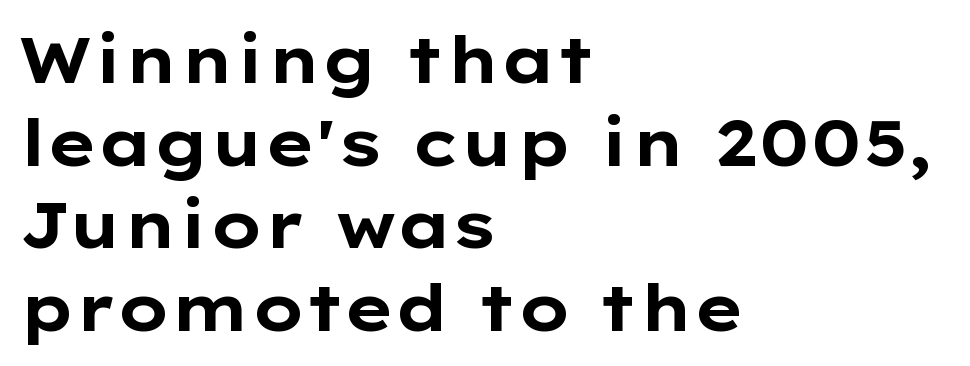
{"serif": "no", "italic": "no", "bold": "yes", "weight": "bold", "width": "wide", "stroke_contrast": "low", "x_height": "medium", "monospaced": "no", "underline": "no", "align": "left", "line_spacing": "normal", "line_spacing_ratio": 1.27, "letter_spacing": "normal", "letter_spacing_em": 0.0, "glyph_px": 65}
